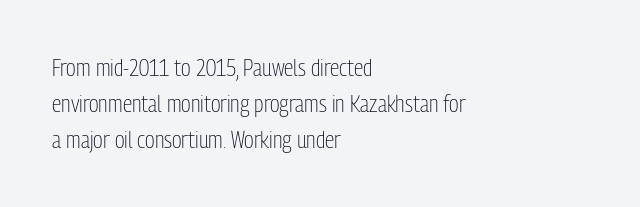
The image shows 24 px text type, upright; set left-aligned, normal line spacing (1.51x), normal letter spacing, not underlined.
